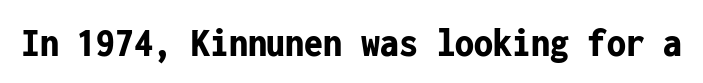
Typographically, this falls in the sans-serif category. The string is rendered with underlining switched off. This rendering leaves character spacing at its baseline value. Every character here occupies the same horizontal width, giving the sample a typewriter-like rhythm. Posture: upright roman. How heavy is the stroke? Heavy — this is a bold.
